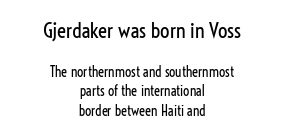
{"italic": "no", "bold": "no", "underline": "no", "align": "center", "line_spacing": "normal", "line_spacing_ratio": 1.39, "letter_spacing": "normal", "letter_spacing_em": 0.0, "larger_block": "first", "size_ratio": 1.5, "glyph_px": 21}
